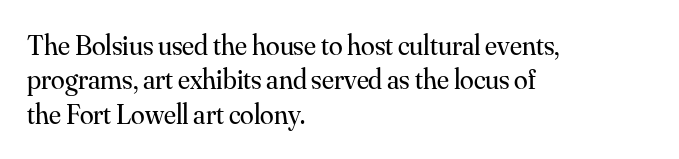
Q: Is the text bold? A: No.
Q: Is the text italic (slanted)? A: No, it is upright.
Q: Is the typeface a serif or a sans-serif typeface? A: Serif.
Q: Is the text underlined? A: No.
Q: How is the paragraph aligned? A: Left-aligned.
Q: Is the spacing between letters normal or unusually wide? A: Normal.
Q: Width (condensed, normal, or wide)? A: Normal.
Q: Stroke contrast? A: Medium.
Q: x-height? A: Small.
Q: Monospaced? A: No.
